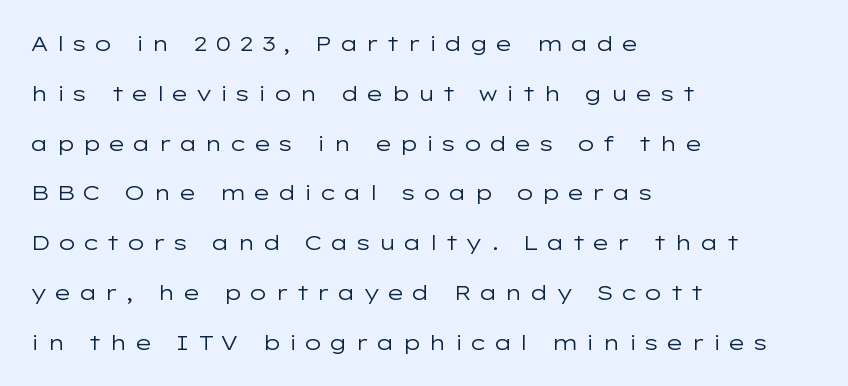
{"italic": "no", "bold": "no", "underline": "no", "align": "left", "line_spacing": "loose", "line_spacing_ratio": 2.37, "letter_spacing": "wide", "letter_spacing_em": 0.32, "glyph_px": 21}
